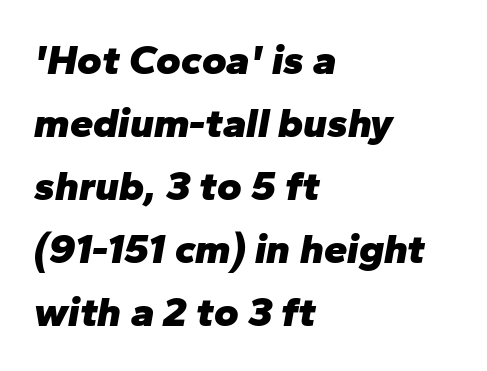
Q: Is the text bold? A: Yes.
Q: Is the text italic (slanted)? A: Yes, it leans right by about 10 degrees.
Q: Is the text underlined? A: No.
Q: How is the paragraph aligned? A: Left-aligned.
Q: Is the spacing between letters normal or unusually wide? A: Normal.
Q: Is the spacing between lines tight, normal or loose? A: Normal.
Q: Width (condensed, normal, or wide)? A: Normal.
Q: Stroke contrast? A: Low.
Q: x-height? A: Medium.
Q: Monospaced? A: No.
